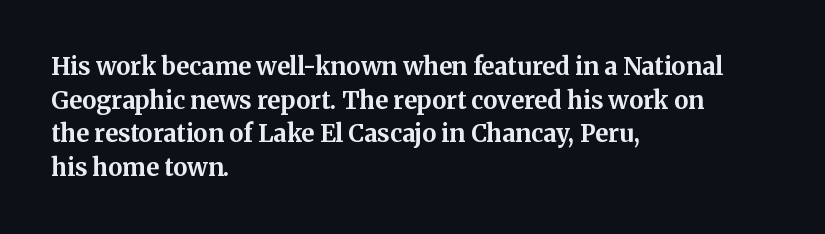
The image shows 24 px bold type, upright; set left-aligned, normal line spacing (1.4x), normal letter spacing, not underlined.
